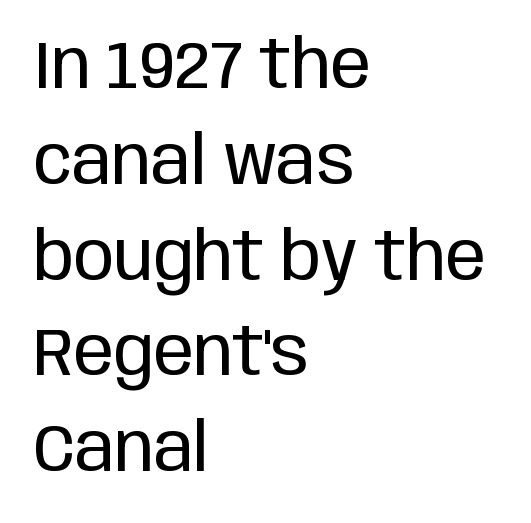
Q: Is the text bold? A: No.
Q: Is the text italic (slanted)? A: No, it is upright.
Q: Is the typeface a serif or a sans-serif typeface? A: Sans-serif.
Q: Is the text underlined? A: No.
Q: How is the paragraph aligned? A: Left-aligned.
Q: Is the spacing between letters normal or unusually wide? A: Normal.
Q: Is the spacing between lines tight, normal or loose? A: Normal.
Q: Width (condensed, normal, or wide)? A: Condensed.
Q: Stroke contrast? A: Low.
Q: x-height? A: Large.
Q: Monospaced? A: No.
